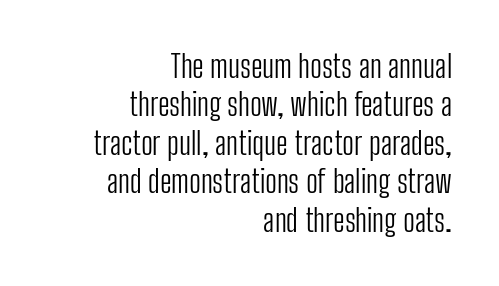
The line texture is even and compact thanks to regular tracking. This sample uses a sans-serif face. Think of a printed novel: that variable character pitch is what you see here. Honestly, there is no underline to notice here at all. Think standard paragraph weight, or any step lighter than that. The paragraph shown leans on its right margin.
